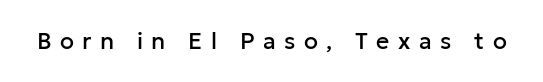
Glance below the letters and you will spot only blank space. Tall strokes in this sample are plumb rather than angled. Inter-character spacing is expanded well beyond the font's built-in metrics.
